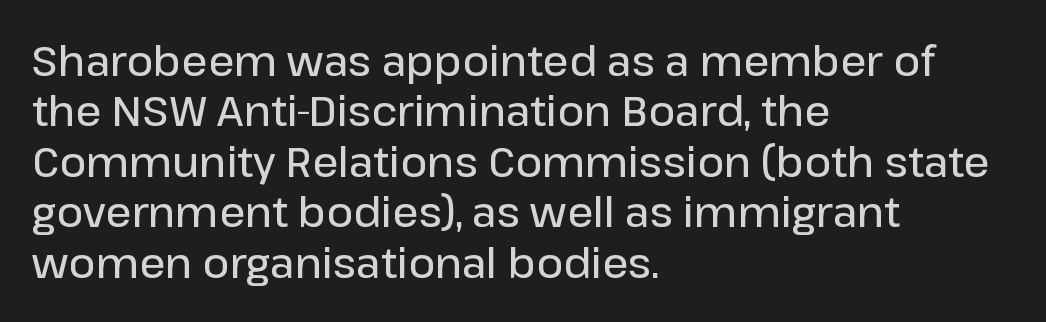
The image shows 41 px semibold sans-serif type, upright; set left-aligned, line spacing 1.23x, normal letter spacing, not underlined; low stroke contrast and a medium x-height.
